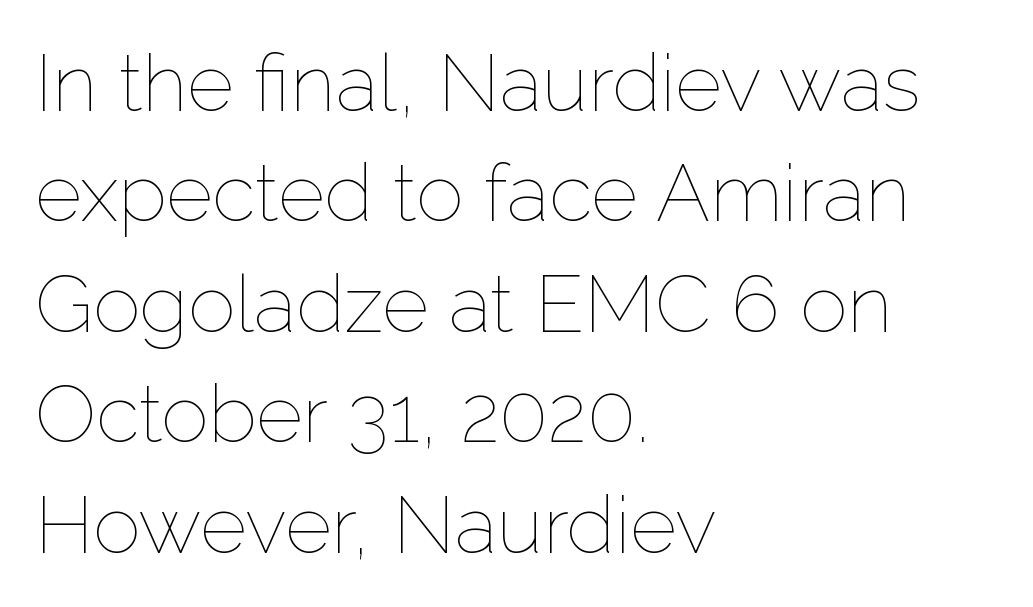
Clear beneath every line of the passage. The cut favours lightness, reaching ordinary text weight at its darkest. No italicization has been applied; the sample stays upright. Tracking here is standard; glyphs follow each other at the usual distance. Looks like regular typesetting: each glyph gets only the width it needs.
